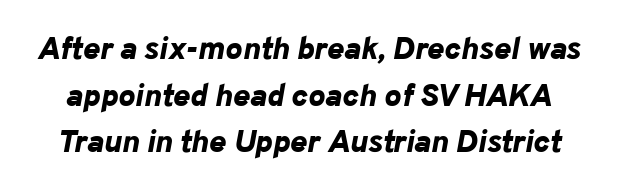
Q: Is the text bold? A: Yes.
Q: Is the text italic (slanted)? A: Yes, it leans right by about 10 degrees.
Q: Is the text underlined? A: No.
Q: Is the spacing between letters normal or unusually wide? A: Normal.
Q: Is the spacing between lines tight, normal or loose? A: Normal.
Q: Width (condensed, normal, or wide)? A: Normal.
Q: Stroke contrast? A: Low.
Q: x-height? A: Medium.
Q: Monospaced? A: No.
